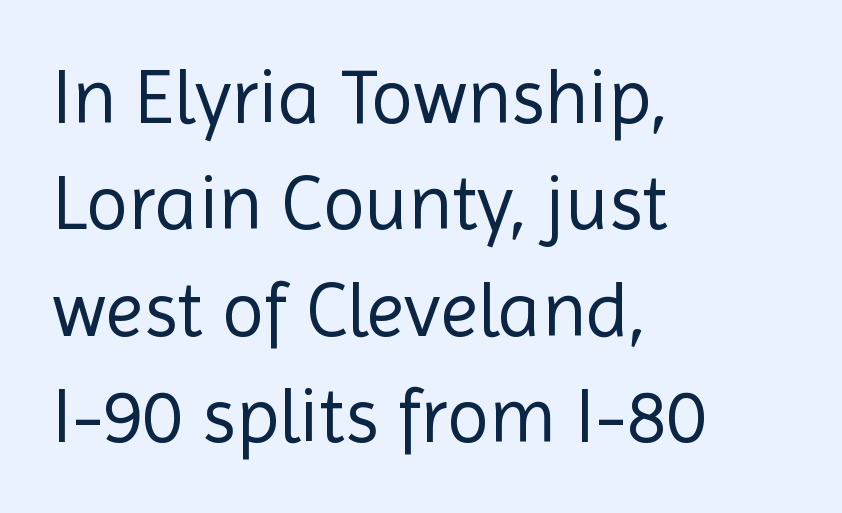
The image shows 77 px regular-weight sans-serif type, upright; set left-aligned, normal line spacing (1.38x), normal letter spacing, not underlined; a medium x-height.
